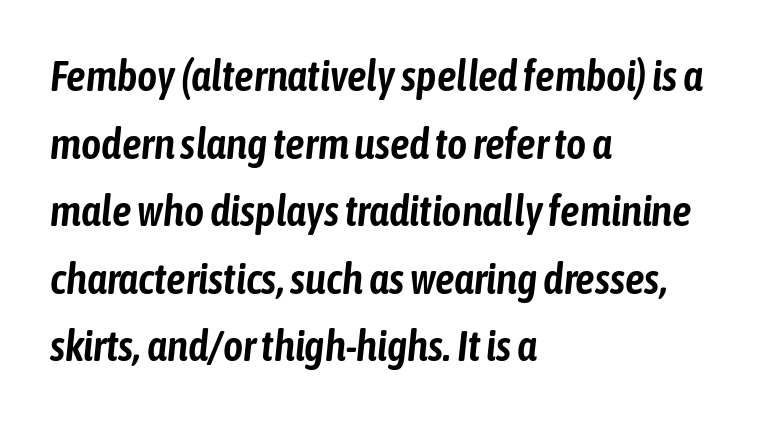
{"italic": "yes", "lean": "right", "slant_degrees": 6, "width": "condensed", "stroke_contrast": "low", "x_height": "medium", "monospaced": "no", "underline": "no", "align": "left", "line_spacing": "normal", "line_spacing_ratio": 1.57, "letter_spacing": "normal", "letter_spacing_em": 0.0, "glyph_px": 43}
